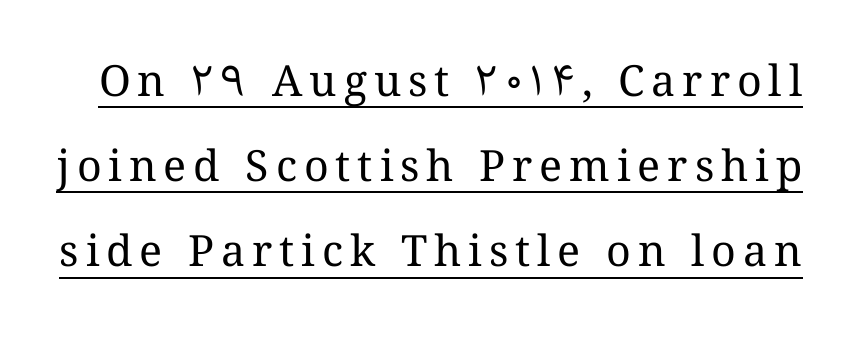
{"italic": "no", "bold": "no", "weight": "regular", "width": "normal", "stroke_contrast": "medium", "x_height": "medium", "monospaced": "no", "underline": "yes", "line_spacing": "loose", "line_spacing_ratio": 1.98, "glyph_px": 43}
